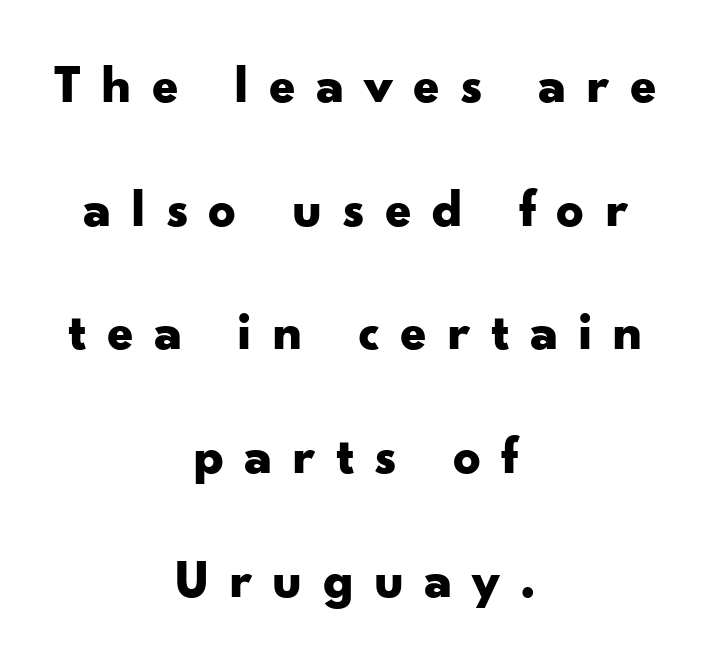
{"serif": "no", "italic": "no", "bold": "yes", "weight": "bold", "width": "wide", "stroke_contrast": "low", "x_height": "small", "monospaced": "no", "underline": "no", "align": "center", "line_spacing": "loose", "line_spacing_ratio": 2.29, "letter_spacing": "wide", "letter_spacing_em": 0.37, "glyph_px": 54}
